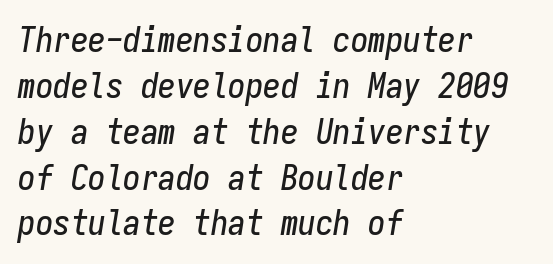
{"italic": "yes", "lean": "right", "slant_degrees": 9, "width": "condensed", "stroke_contrast": "low", "x_height": "medium", "monospaced": "yes", "underline": "no", "align": "left", "line_spacing": "normal", "line_spacing_ratio": 1.31, "letter_spacing": "normal", "letter_spacing_em": 0.0, "glyph_px": 35}
